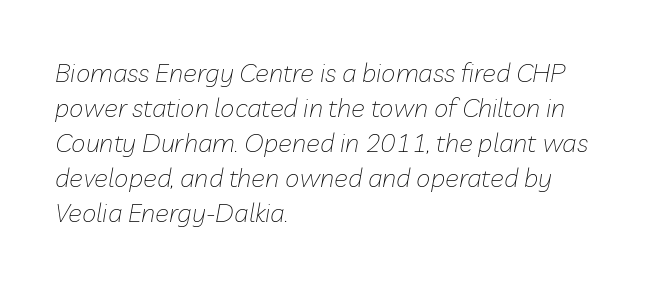
Q: Is the text bold? A: No.
Q: Is the text italic (slanted)? A: Yes, it leans right by about 10 degrees.
Q: Is the text underlined? A: No.
Q: How is the paragraph aligned? A: Left-aligned.
Q: Is the spacing between letters normal or unusually wide? A: Normal.
Q: Is the spacing between lines tight, normal or loose? A: Normal.
